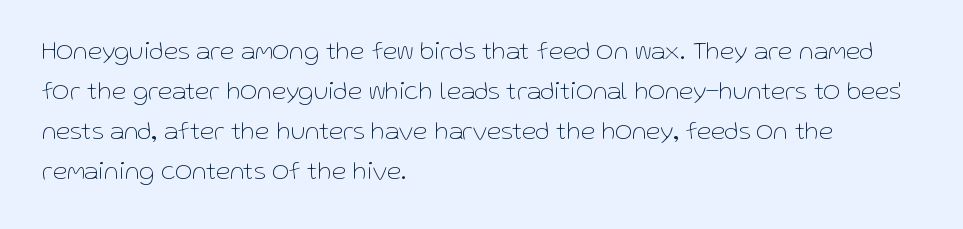
{"italic": "no", "bold": "no", "underline": "no", "align": "left", "line_spacing": "normal", "line_spacing_ratio": 1.54, "letter_spacing": "normal", "letter_spacing_em": 0.0, "glyph_px": 26}
